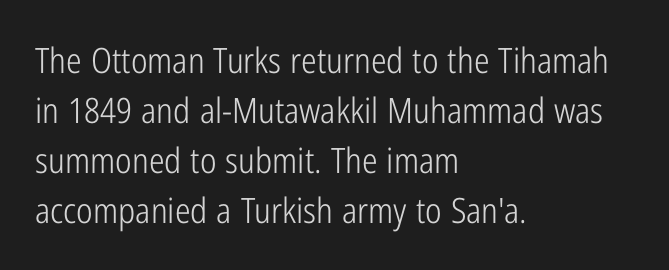
Q: Is the text bold? A: No.
Q: Is the text italic (slanted)? A: No, it is upright.
Q: Is the typeface a serif or a sans-serif typeface? A: Sans-serif.
Q: Is the text underlined? A: No.
Q: How is the paragraph aligned? A: Left-aligned.
Q: Is the spacing between letters normal or unusually wide? A: Normal.
Q: Is the spacing between lines tight, normal or loose? A: Normal.
Q: Width (condensed, normal, or wide)? A: Condensed.
Q: Stroke contrast? A: Low.
Q: x-height? A: Medium.
Q: Monospaced? A: No.
